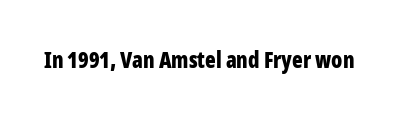
{"italic": "no", "bold": "yes", "underline": "no", "letter_spacing": "normal", "letter_spacing_em": 0.0, "glyph_px": 22}
